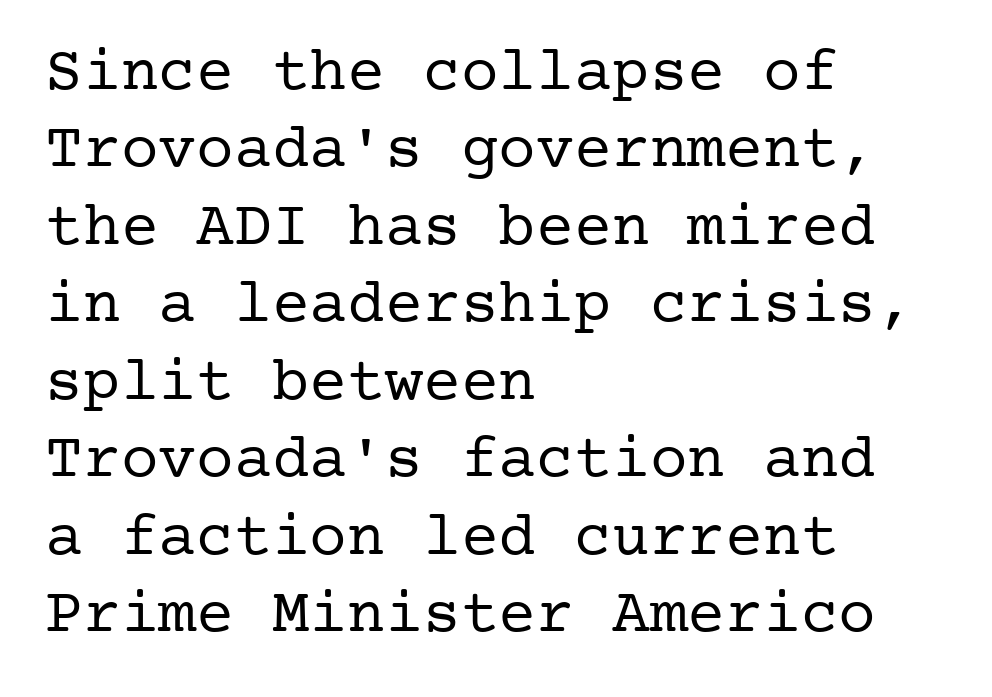
One-word summary of the alignment: left. Every character sits straight up, as roman type does. Descender tails drop into unmarked territory. Compared with typical body copy, the letter spacing here is the same. Vertical stems look standard width or narrower in stroke.
